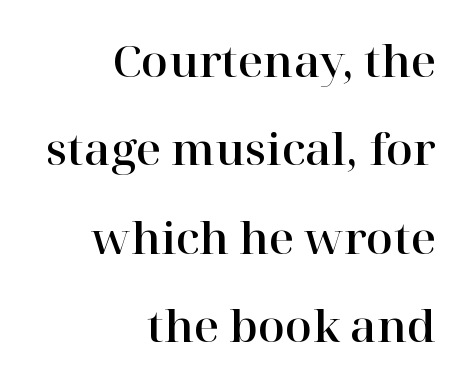
The image shows 44 px serif type, upright; set right-aligned, loose line spacing (2.01x), normal letter spacing, not underlined; high stroke contrast and a medium x-height.
